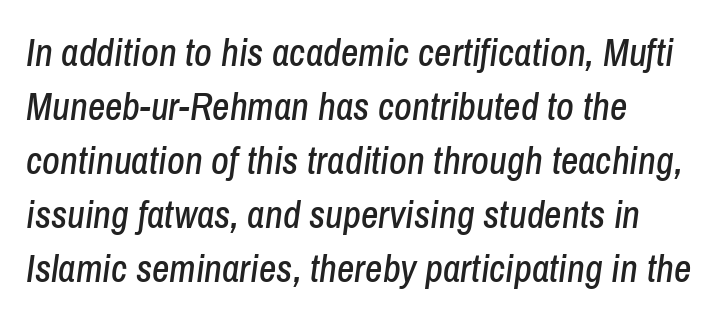
{"italic": "yes", "lean": "right", "slant_degrees": 8, "width": "condensed", "stroke_contrast": "low", "x_height": "medium", "monospaced": "no", "underline": "no", "align": "left", "line_spacing": "normal", "line_spacing_ratio": 1.42, "letter_spacing": "normal", "letter_spacing_em": 0.0, "glyph_px": 38}
